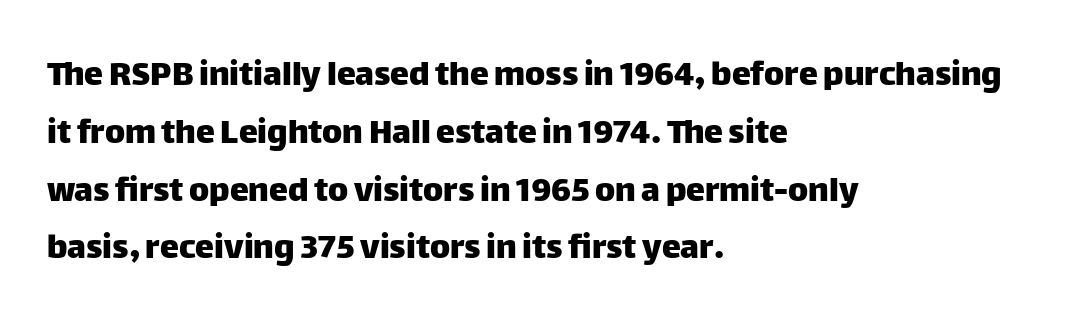
To sum up the face: it is a sans, with no serifs. The axis of the letterforms is exactly vertical. The space between consecutive lines is moderate. Reading down the block, your eye returns to a fixed left position each line. Here the glyphs are tracked normally, forming tight word shapes. Proportional: the letters do not fall into vertical columns.
